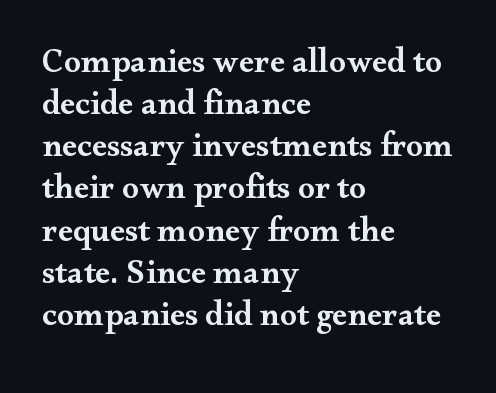
{"serif": "yes", "italic": "no", "bold": "semi", "weight": "semibold", "width": "wide", "stroke_contrast": "medium", "x_height": "small", "monospaced": "no", "underline": "no", "align": "left", "line_spacing_ratio": 1.24, "letter_spacing": "normal", "letter_spacing_em": 0.0, "glyph_px": 34}
